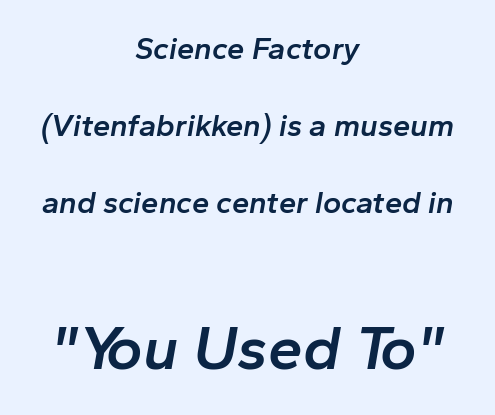
The image shows 62 px semibold type, italic (leaning right); set centered, loose line spacing (2.49x), normal letter spacing, not underlined; the second (bottom) block is 2.0x larger; low stroke contrast and a medium x-height.
